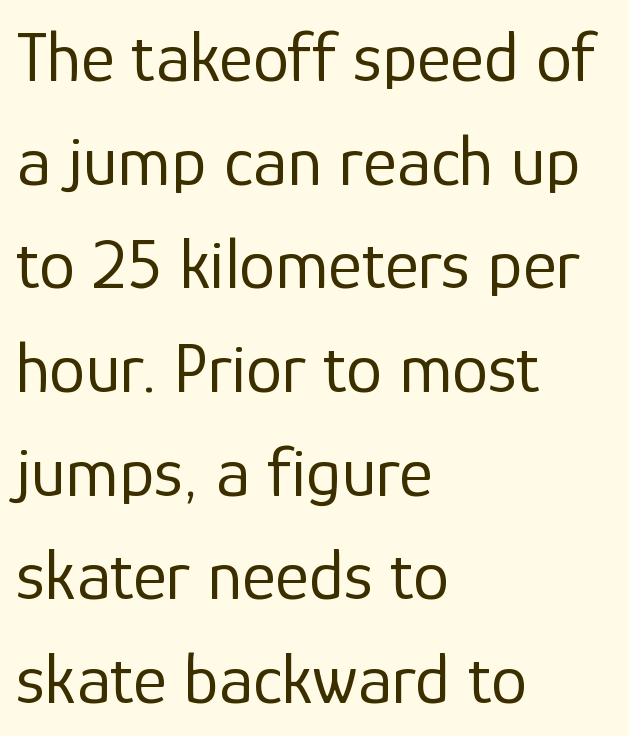
Q: Is the text bold? A: No.
Q: Is the text italic (slanted)? A: No, it is upright.
Q: Is the typeface a serif or a sans-serif typeface? A: Sans-serif.
Q: Is the text underlined? A: No.
Q: How is the paragraph aligned? A: Left-aligned.
Q: Is the spacing between letters normal or unusually wide? A: Normal.
Q: Is the spacing between lines tight, normal or loose? A: Normal.
Q: Width (condensed, normal, or wide)? A: Normal.
Q: Stroke contrast? A: Low.
Q: x-height? A: Medium.
Q: Monospaced? A: No.
